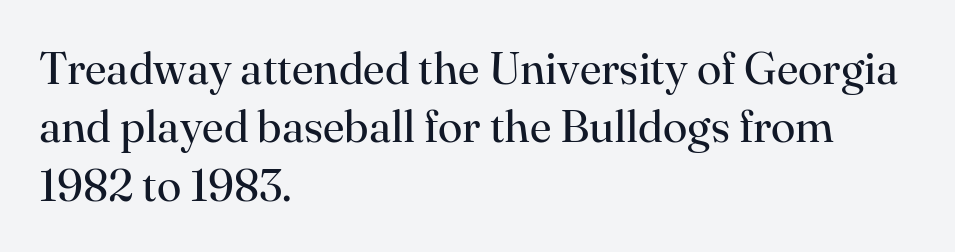
{"serif": "yes", "italic": "no", "bold": "no", "weight": "regular", "width": "normal", "stroke_contrast": "high", "x_height": "small", "monospaced": "no", "underline": "no", "align": "left", "line_spacing": "normal", "line_spacing_ratio": 1.3, "letter_spacing": "normal", "letter_spacing_em": 0.0, "glyph_px": 45}
